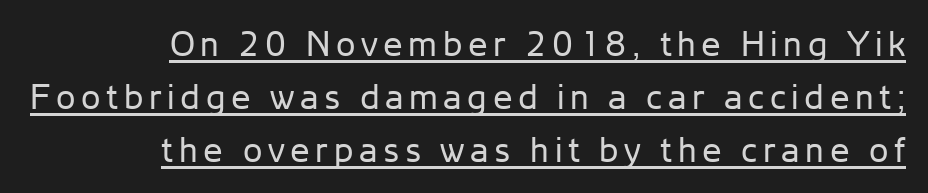
The text block is weighted toward the right margin, trailing off unevenly leftward. The face used here appears with an underline applied. Looks like regular typesetting: each glyph gets only the width it needs. It's the straight-up-and-down kind of type. Is this a heavy cut? Hardly; it is regular or lighter. Serifs: no, the terminals of the letterforms are clean.
